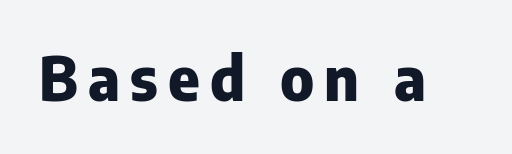
{"serif": "no", "italic": "no", "bold": "yes", "weight": "heavy", "width": "normal", "stroke_contrast": "low", "x_height": "medium", "monospaced": "no", "underline": "no", "glyph_px": 60}
